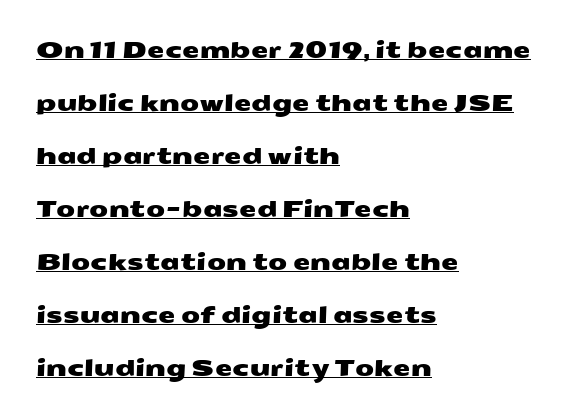
The image shows 22 px text type; set left-aligned, loose line spacing (2.41x), normal letter spacing, underlined.
